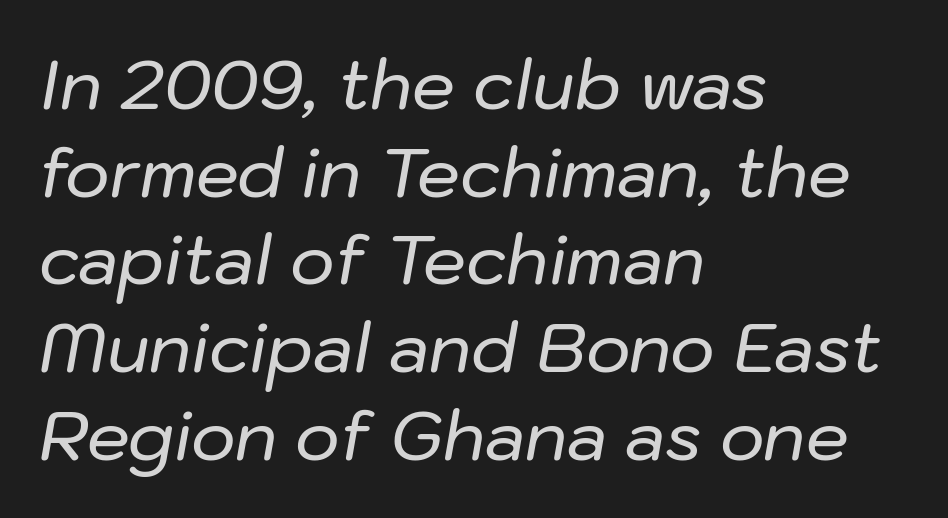
Q: Is the text italic (slanted)? A: Yes, it leans right by about 10 degrees.
Q: Is the text underlined? A: No.
Q: How is the paragraph aligned? A: Left-aligned.
Q: Is the spacing between letters normal or unusually wide? A: Normal.
Q: Is the spacing between lines tight, normal or loose? A: Normal.
Q: Width (condensed, normal, or wide)? A: Normal.
Q: Stroke contrast? A: Low.
Q: x-height? A: Medium.
Q: Monospaced? A: No.
